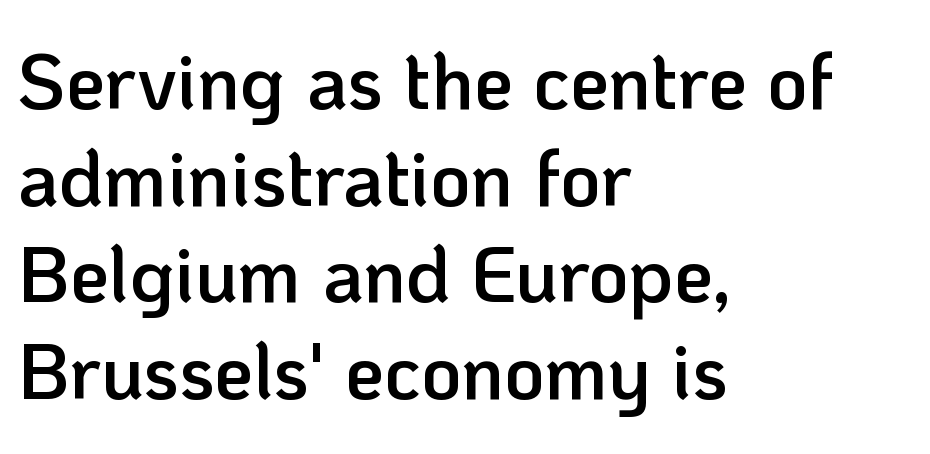
{"serif": "no", "italic": "no", "bold": "semi", "weight": "semibold", "width": "normal", "stroke_contrast": "low", "x_height": "medium", "monospaced": "no", "underline": "no", "align": "left", "line_spacing_ratio": 1.24, "letter_spacing": "normal", "letter_spacing_em": 0.0, "glyph_px": 78}
